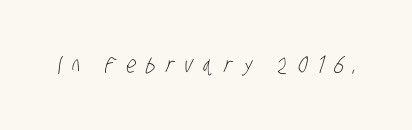
The image shows 23 px text type; set unusually wide letter spacing (+0.45 em), not underlined.
